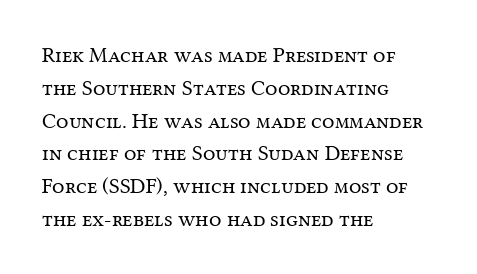
Descender tails drop into unmarked territory. Vertically, the passage feels balanced, rows spaced as you'd expect. The typesetter chose a ragged-right arrangement here. The typography opts for an upright posture over an oblique one. The rendering keeps characters at their native spacing. Stroke mass is kept to a normal reading level or below.
